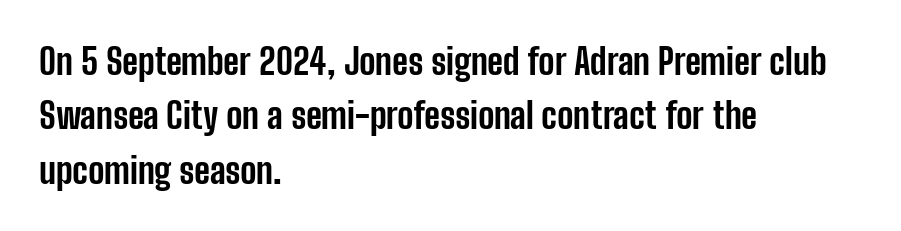
Q: Is the text bold? A: Yes.
Q: Is the text italic (slanted)? A: No, it is upright.
Q: Is the typeface a serif or a sans-serif typeface? A: Sans-serif.
Q: Is the text underlined? A: No.
Q: How is the paragraph aligned? A: Left-aligned.
Q: Is the spacing between letters normal or unusually wide? A: Normal.
Q: Is the spacing between lines tight, normal or loose? A: Normal.
Q: Width (condensed, normal, or wide)? A: Condensed.
Q: Stroke contrast? A: Low.
Q: x-height? A: Medium.
Q: Monospaced? A: No.
